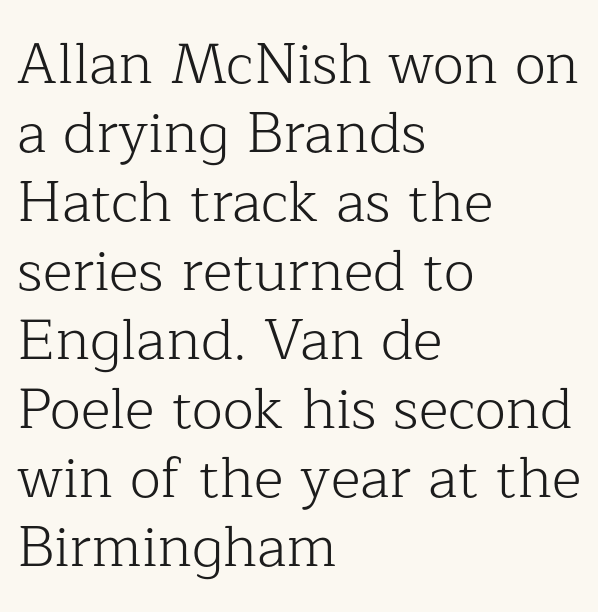
{"serif": "yes", "italic": "no", "bold": "no", "weight": "light", "width": "normal", "stroke_contrast": "low", "x_height": "medium", "monospaced": "no", "underline": "no", "align": "left", "line_spacing_ratio": 1.21, "letter_spacing": "normal", "letter_spacing_em": 0.0, "glyph_px": 57}
